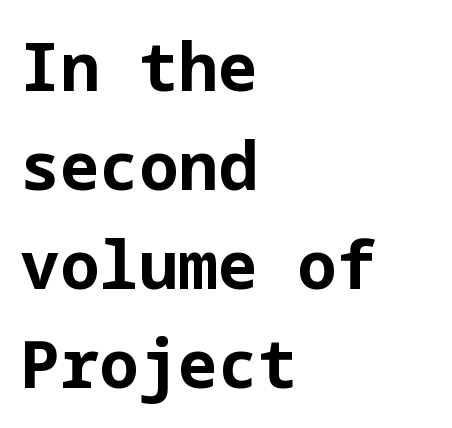
{"serif": "no", "italic": "no", "bold": "yes", "weight": "bold", "width": "normal", "stroke_contrast": "low", "x_height": "medium", "underline": "no", "align": "left", "line_spacing": "normal", "line_spacing_ratio": 1.5, "letter_spacing": "normal", "letter_spacing_em": 0.0, "glyph_px": 66}
